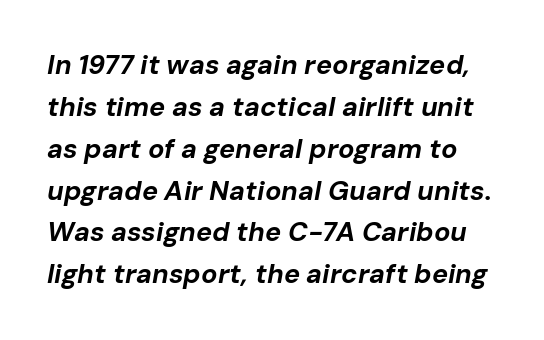
The image shows 27 px bold type, italic (leaning right); set normal line spacing (1.55x), normal letter spacing, not underlined.
